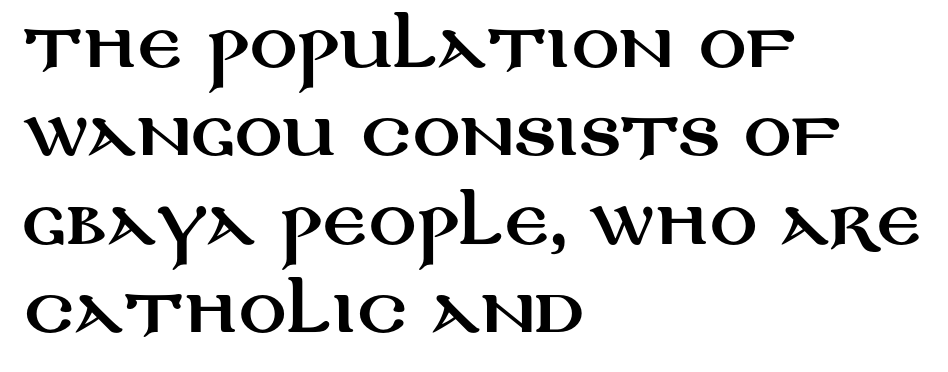
The image shows 59 px wide sans-serif type, upright; set left-aligned, normal line spacing (1.5x), normal letter spacing, not underlined; medium stroke contrast and a large x-height.
